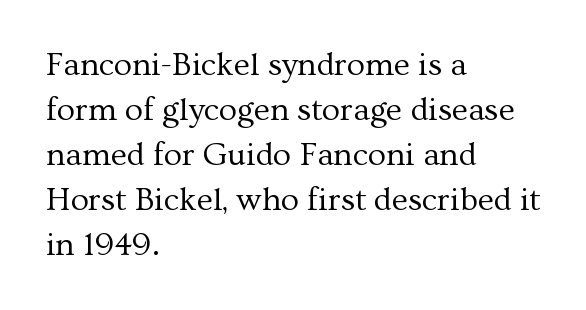
Q: Is the text bold? A: No.
Q: Is the text italic (slanted)? A: No, it is upright.
Q: Is the typeface a serif or a sans-serif typeface? A: Serif.
Q: Is the text underlined? A: No.
Q: How is the paragraph aligned? A: Left-aligned.
Q: Is the spacing between letters normal or unusually wide? A: Normal.
Q: Is the spacing between lines tight, normal or loose? A: Normal.
Q: Width (condensed, normal, or wide)? A: Normal.
Q: Stroke contrast? A: Medium.
Q: x-height? A: Medium.
Q: Monospaced? A: No.
